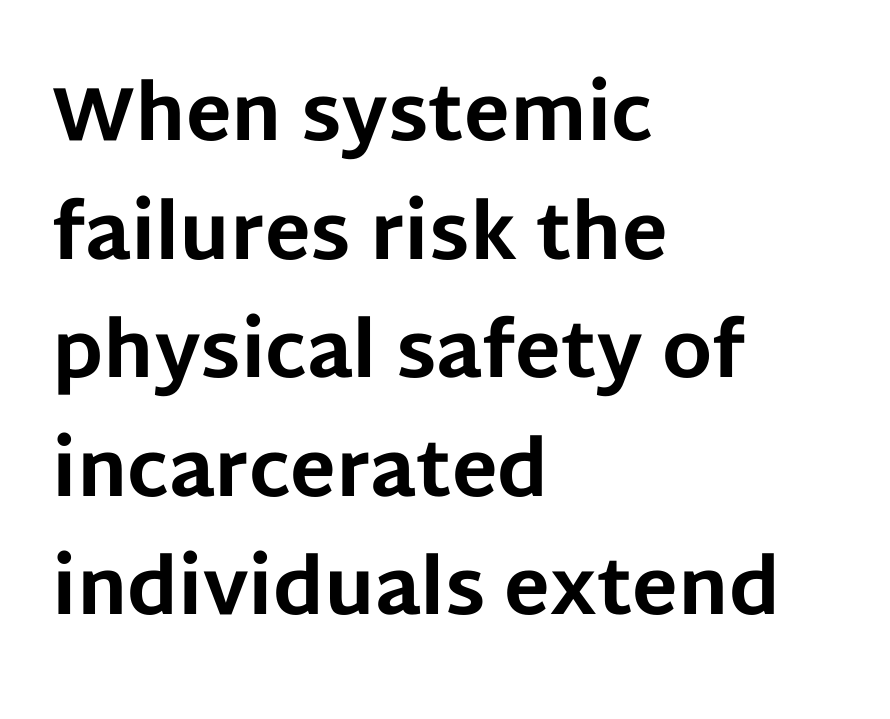
The image shows 76 px bold sans-serif type, upright; set left-aligned, normal line spacing (1.56x), normal letter spacing, not underlined; low stroke contrast and a large x-height.
